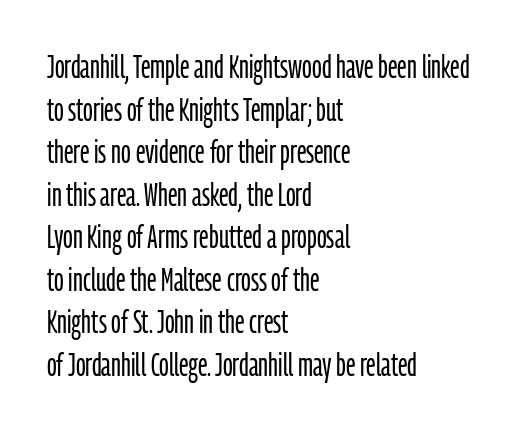
{"serif": "no", "italic": "no", "bold": "no", "weight": "light", "width": "condensed", "stroke_contrast": "low", "x_height": "medium", "monospaced": "no", "underline": "no", "align": "left", "line_spacing": "normal", "line_spacing_ratio": 1.33, "letter_spacing": "normal", "letter_spacing_em": 0.0, "glyph_px": 32}
